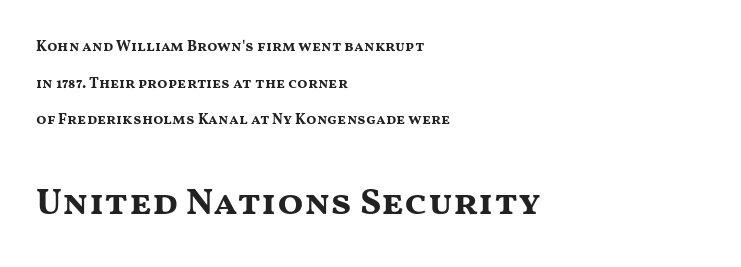
Q: Is the text bold? A: Yes.
Q: Is the text italic (slanted)? A: No, it is upright.
Q: Is the typeface a serif or a sans-serif typeface? A: Sans-serif.
Q: Is the text underlined? A: No.
Q: How is the paragraph aligned? A: Left-aligned.
Q: Is the spacing between letters normal or unusually wide? A: Normal.
Q: Is the spacing between lines tight, normal or loose? A: Loose.
Q: Which block of text is set in a larger size, the first (top) or the second (bottom)? A: The second (bottom) one.
Q: Width (condensed, normal, or wide)? A: Wide.
Q: Stroke contrast? A: Medium.
Q: x-height? A: Medium.
Q: Monospaced? A: No.
